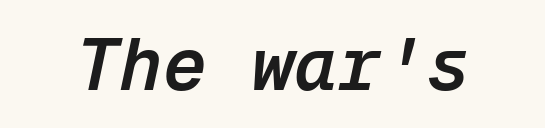
These lines are rendered in a fixed-pitch font. Its strokes are somewhat broadened, the hallmark of semibold type. Underlining? Definitely not there. The whole block is typeset with a tilt. Honestly, the letter spacing is just normal — you wouldn't notice it.
